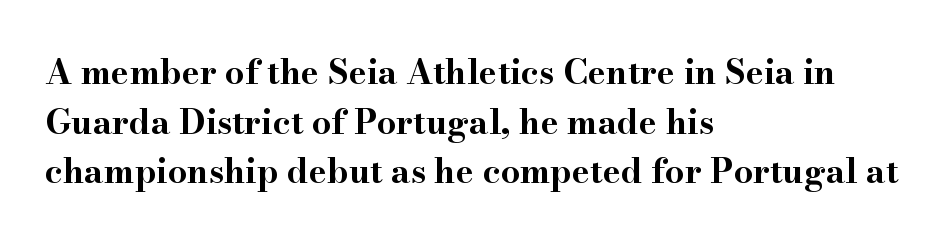
The image shows 34 px bold, wide serif type, upright; set left-aligned, normal line spacing (1.46x), normal letter spacing, not underlined; high stroke contrast and a small x-height.
